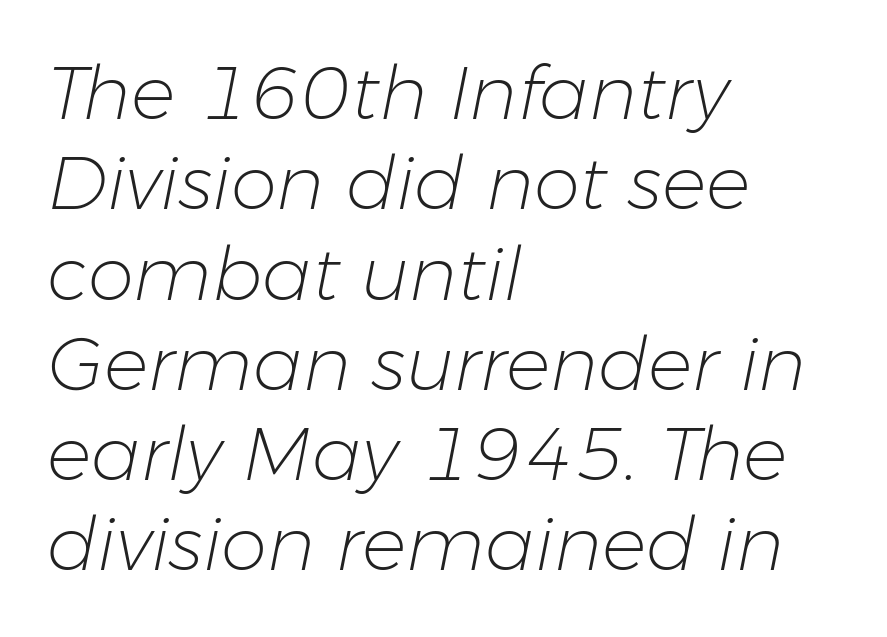
{"italic": "yes", "lean": "right", "slant_degrees": 11, "bold": "no", "weight": "light", "width": "normal", "stroke_contrast": "low", "x_height": "medium", "monospaced": "no", "underline": "no", "align": "left", "line_spacing_ratio": 1.22, "letter_spacing": "normal", "letter_spacing_em": 0.0, "glyph_px": 74}
